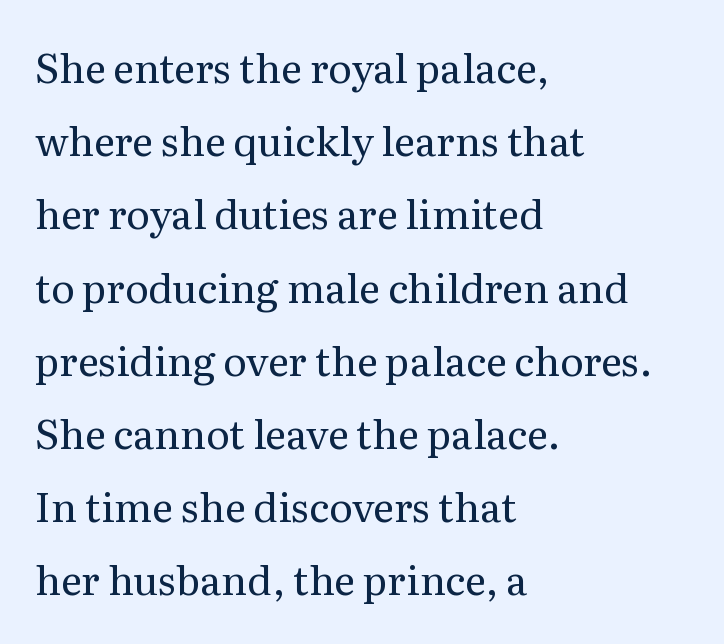
Q: Is the text bold? A: No.
Q: Is the text italic (slanted)? A: No, it is upright.
Q: Is the typeface a serif or a sans-serif typeface? A: Serif.
Q: Is the text underlined? A: No.
Q: How is the paragraph aligned? A: Left-aligned.
Q: Is the spacing between letters normal or unusually wide? A: Normal.
Q: Width (condensed, normal, or wide)? A: Normal.
Q: Stroke contrast? A: Medium.
Q: x-height? A: Medium.
Q: Monospaced? A: No.
